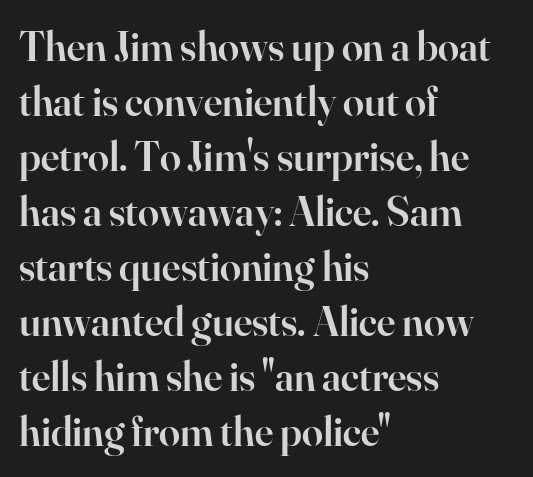
Q: Is the text bold? A: Semi-bold.
Q: Is the text italic (slanted)? A: No, it is upright.
Q: Is the typeface a serif or a sans-serif typeface? A: Serif.
Q: Is the text underlined? A: No.
Q: How is the paragraph aligned? A: Left-aligned.
Q: Is the spacing between letters normal or unusually wide? A: Normal.
Q: Is the spacing between lines tight, normal or loose? A: Normal.
Q: Width (condensed, normal, or wide)? A: Normal.
Q: Stroke contrast? A: High.
Q: x-height? A: Small.
Q: Monospaced? A: No.
